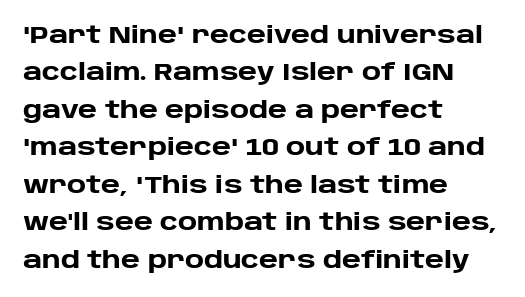
{"italic": "no", "bold": "yes", "underline": "no", "align": "left", "line_spacing": "normal", "line_spacing_ratio": 1.56, "letter_spacing": "normal", "letter_spacing_em": 0.0, "glyph_px": 24}
